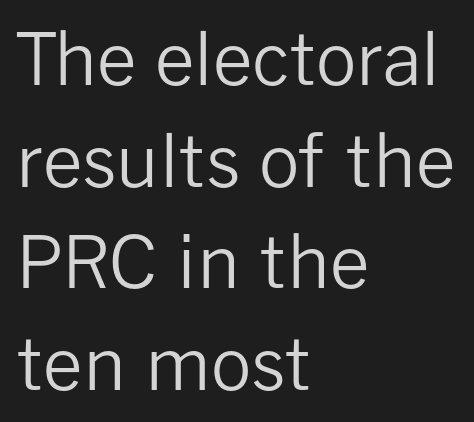
The image shows 71 px regular-weight sans-serif type, upright; set left-aligned, normal line spacing (1.43x), normal letter spacing, not underlined; low stroke contrast and a medium x-height.
